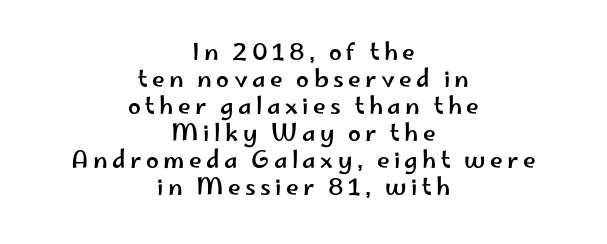
{"italic": "no", "underline": "no", "align": "center", "line_spacing_ratio": 1.17, "glyph_px": 23}
